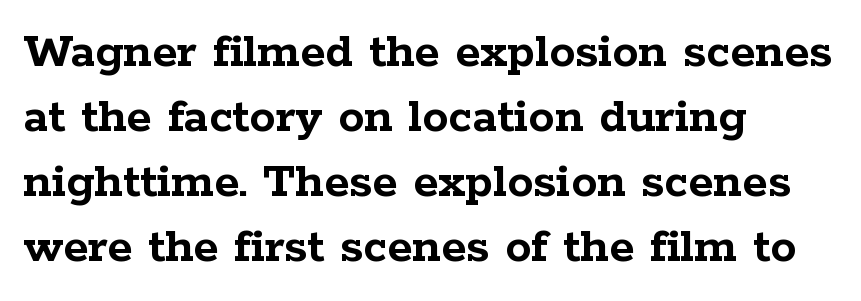
Q: Is the text bold? A: Yes.
Q: Is the text italic (slanted)? A: No, it is upright.
Q: Is the typeface a serif or a sans-serif typeface? A: Serif.
Q: Is the text underlined? A: No.
Q: How is the paragraph aligned? A: Left-aligned.
Q: Is the spacing between letters normal or unusually wide? A: Normal.
Q: Is the spacing between lines tight, normal or loose? A: Normal.
Q: Width (condensed, normal, or wide)? A: Wide.
Q: Stroke contrast? A: Low.
Q: x-height? A: Medium.
Q: Monospaced? A: No.
